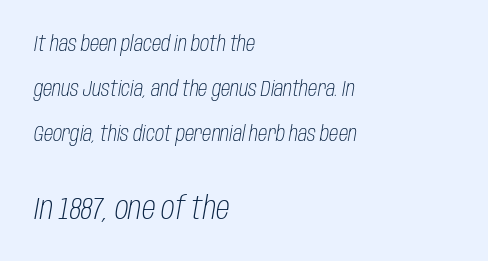
The face used here has a pronounced slope to its letters. The passage shown stacks its lines with a broad gap. Type size steps up from the first block to the second. Caption: standard tracking, unaltered. The space beneath each line is pristine and unruled.
